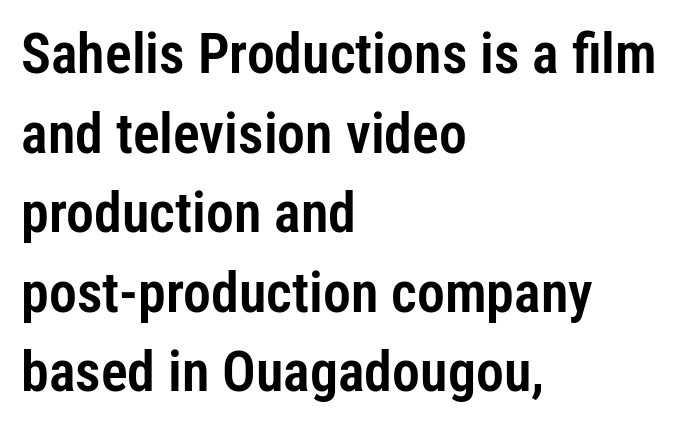
{"serif": "no", "italic": "no", "width": "condensed", "stroke_contrast": "low", "x_height": "medium", "monospaced": "no", "underline": "no", "align": "left", "line_spacing": "normal", "line_spacing_ratio": 1.42, "letter_spacing": "normal", "letter_spacing_em": 0.0, "glyph_px": 56}
